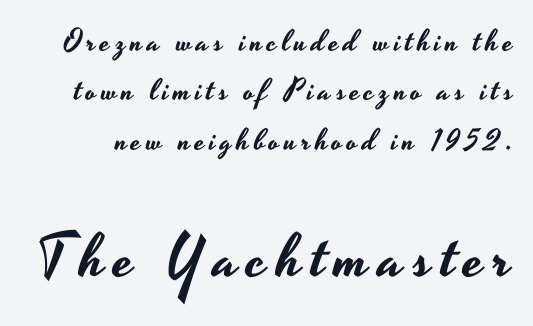
Note the varied advance widths — an 'i' is clearly narrower than an 'm'. Look at the glyph heights: the lower group is clearly the bigger setting. Does the leading feel generous? No, just average. Examine the stroke ends and you'll find no serifs.
